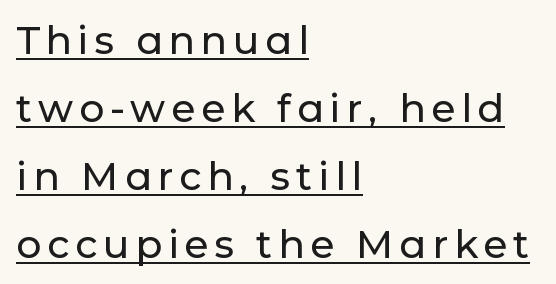
The image shows 39 px sans-serif type, upright; set left-aligned, line spacing 1.74x, underlined; low stroke contrast and a medium x-height.
